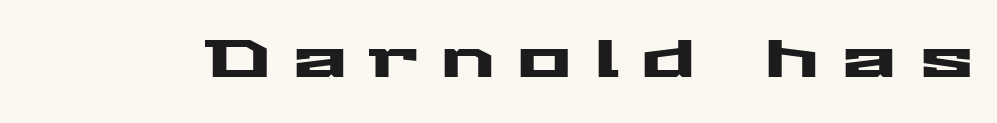
The image shows 52 px wide sans-serif type, upright; set unusually wide letter spacing (+0.41 em), not underlined; medium stroke contrast and a medium x-height.
